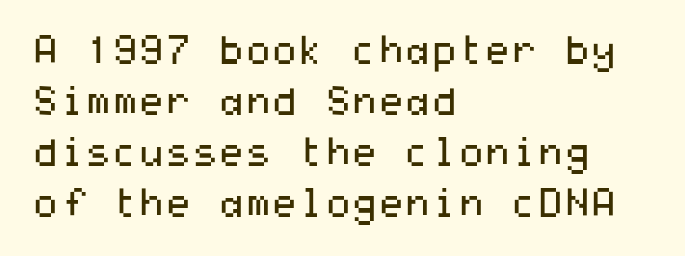
The image shows 38 px regular-weight, wide sans-serif type, upright; set left-aligned, normal line spacing (1.34x), normal letter spacing, not underlined; medium stroke contrast and a medium x-height.
